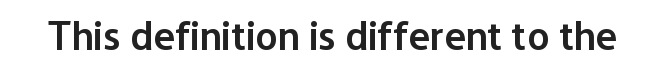
The image shows 41 px semibold sans-serif type, upright; set normal letter spacing, not underlined; low stroke contrast and a medium x-height.
